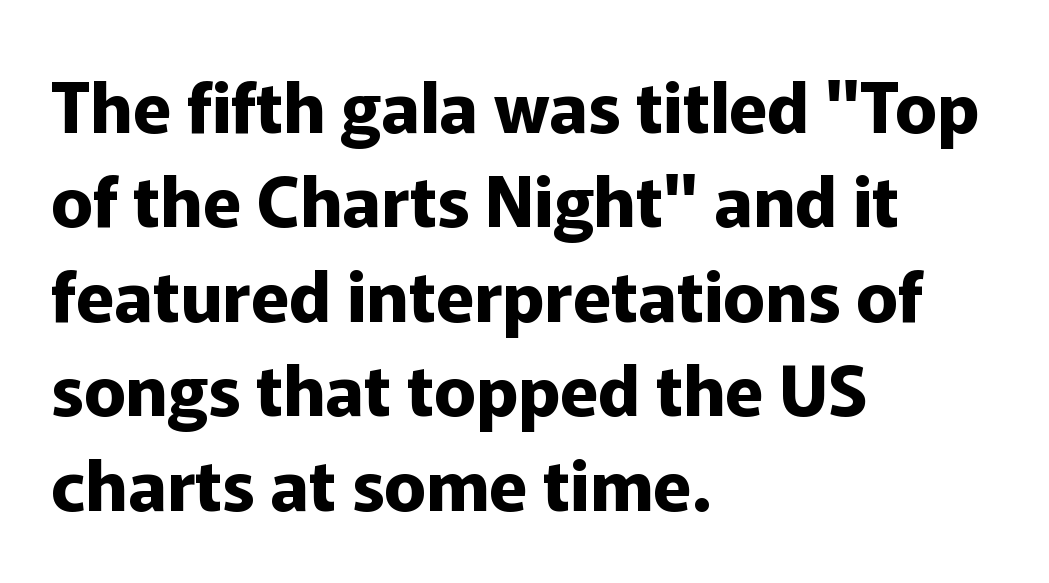
Q: Is the text bold? A: Yes.
Q: Is the text italic (slanted)? A: No, it is upright.
Q: Is the typeface a serif or a sans-serif typeface? A: Sans-serif.
Q: Is the text underlined? A: No.
Q: How is the paragraph aligned? A: Left-aligned.
Q: Is the spacing between letters normal or unusually wide? A: Normal.
Q: Is the spacing between lines tight, normal or loose? A: Normal.
Q: Width (condensed, normal, or wide)? A: Normal.
Q: Stroke contrast? A: Low.
Q: x-height? A: Medium.
Q: Monospaced? A: No.
